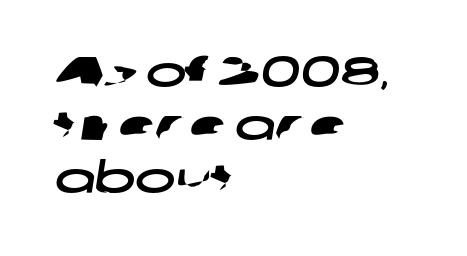
Q: Is the typeface a serif or a sans-serif typeface? A: Sans-serif.
Q: Is the text underlined? A: No.
Q: How is the paragraph aligned? A: Left-aligned.
Q: Is the spacing between letters normal or unusually wide? A: Normal.
Q: Width (condensed, normal, or wide)? A: Wide.
Q: Stroke contrast? A: Low.
Q: x-height? A: Medium.
Q: Monospaced? A: No.
